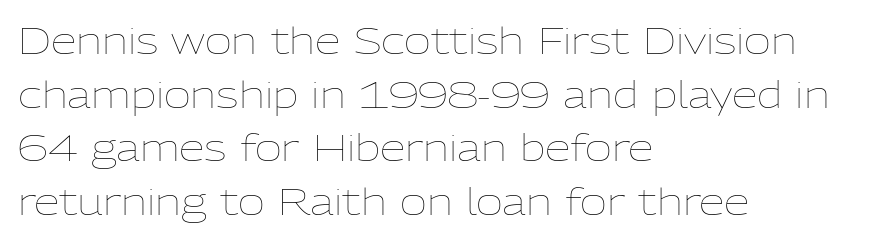
Q: Is the text bold? A: No.
Q: Is the text italic (slanted)? A: No, it is upright.
Q: Is the text underlined? A: No.
Q: How is the paragraph aligned? A: Left-aligned.
Q: Is the spacing between letters normal or unusually wide? A: Normal.
Q: Is the spacing between lines tight, normal or loose? A: Normal.
Q: Width (condensed, normal, or wide)? A: Normal.
Q: Stroke contrast? A: Low.
Q: x-height? A: Medium.
Q: Monospaced? A: No.
